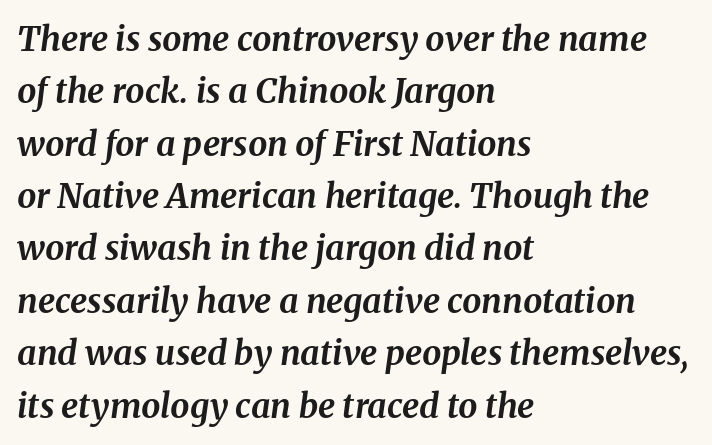
{"serif": "yes", "italic": "yes", "lean": "right", "slant_degrees": 8, "bold": "yes", "weight": "bold", "width": "normal", "stroke_contrast": "medium", "x_height": "medium", "monospaced": "no", "underline": "no", "align": "left", "line_spacing": "normal", "line_spacing_ratio": 1.54, "letter_spacing": "normal", "letter_spacing_em": 0.0, "glyph_px": 34}
